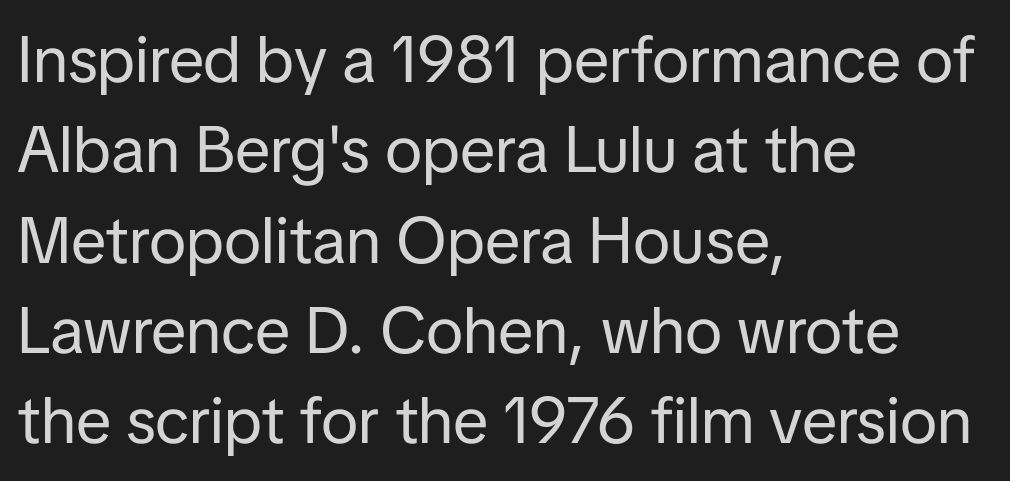
Is the type heavy? It reads as light-to-regular instead. The face used here is proportionally spaced, like ordinary book or web type. Posture: vertical. No feet cap the strokes, marking this as sans-serif type. The line texture is even and compact thanks to regular tracking. Nobody drew a line under any word here.
